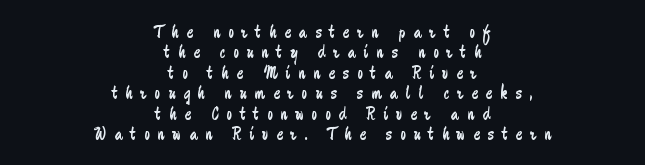
Q: Is the text bold? A: No.
Q: Is the text italic (slanted)? A: Yes.
Q: Is the text underlined? A: No.
Q: How is the paragraph aligned? A: Centered.
Q: Is the spacing between letters normal or unusually wide? A: Unusually wide.
Q: Is the spacing between lines tight, normal or loose? A: Tight.
